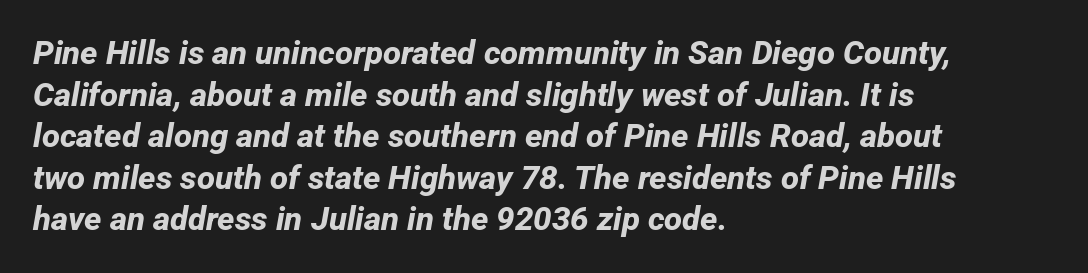
Honestly, the letter spacing is just normal — you wouldn't notice it. These lines sit exactly where default settings would place them. Font category for this specimen: sans-serif. Character widths vary here, with narrow letters taking less room than wide ones.
